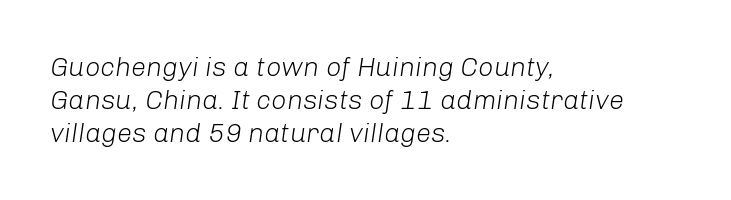
The image shows 27 px text type, italic (leaning right); set left-aligned, line spacing 1.23x, normal letter spacing, not underlined.
